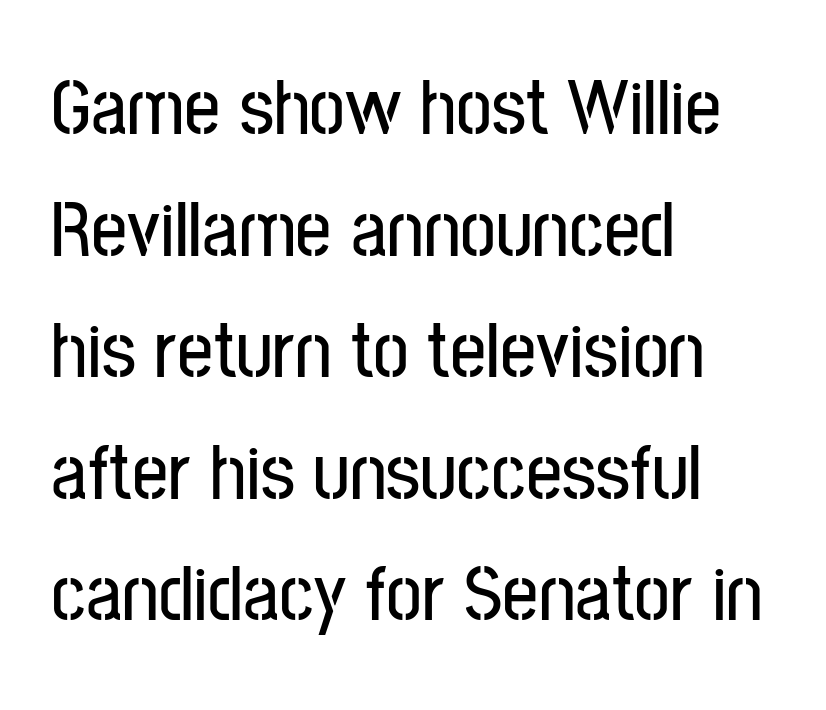
The image shows 80 px condensed sans-serif type, upright; set left-aligned, normal line spacing (1.52x), normal letter spacing, not underlined; low stroke contrast and a medium x-height.
